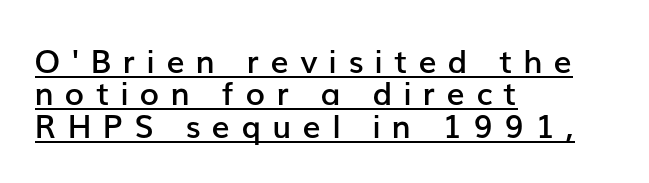
Vertical strokes here are truly vertical. One-word summary of the alignment: left. Weight check: semibold — heavier than regular, not quite bold. This sample has the flowing, uneven cadence of proportional lettering.
